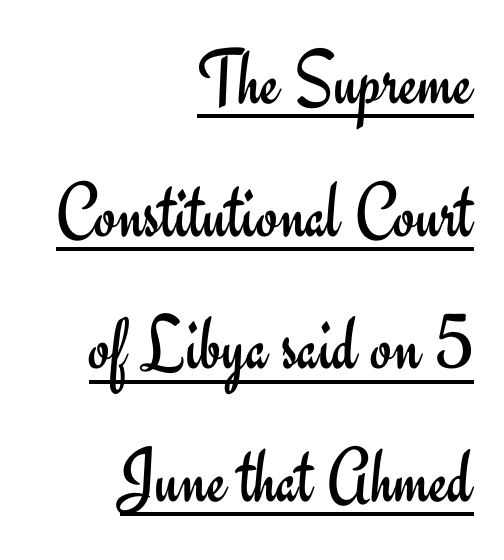
Q: Is the text bold? A: No.
Q: Is the text italic (slanted)? A: Yes.
Q: Is the typeface a serif or a sans-serif typeface? A: Sans-serif.
Q: Is the text underlined? A: Yes.
Q: How is the paragraph aligned? A: Right-aligned.
Q: Is the spacing between letters normal or unusually wide? A: Normal.
Q: Is the spacing between lines tight, normal or loose? A: Normal.
Q: Width (condensed, normal, or wide)? A: Normal.
Q: Stroke contrast? A: Low.
Q: x-height? A: Small.
Q: Monospaced? A: No.
